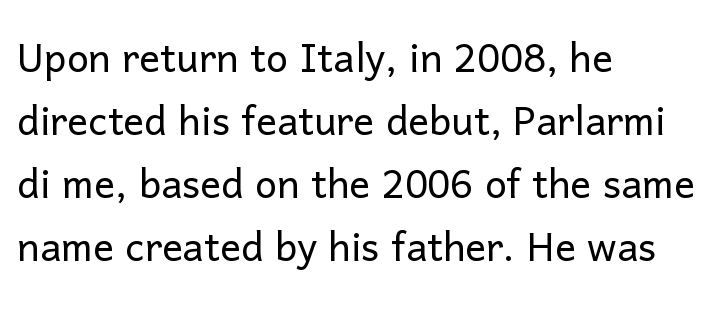
Q: Is the text bold? A: No.
Q: Is the text italic (slanted)? A: No, it is upright.
Q: Is the typeface a serif or a sans-serif typeface? A: Sans-serif.
Q: Is the text underlined? A: No.
Q: How is the paragraph aligned? A: Left-aligned.
Q: Is the spacing between letters normal or unusually wide? A: Normal.
Q: Width (condensed, normal, or wide)? A: Normal.
Q: Stroke contrast? A: Low.
Q: x-height? A: Medium.
Q: Monospaced? A: No.
